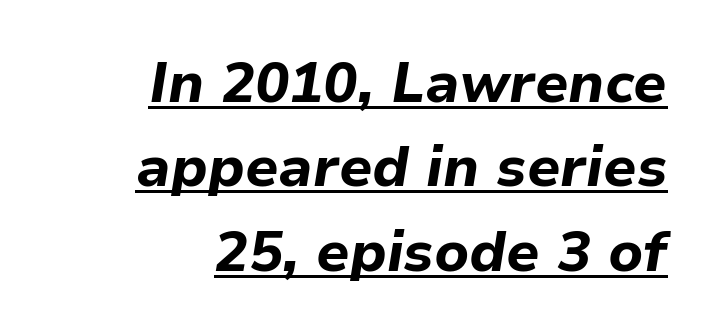
{"italic": "yes", "lean": "right", "slant_degrees": 9, "bold": "yes", "weight": "bold", "width": "normal", "stroke_contrast": "low", "x_height": "medium", "monospaced": "no", "underline": "yes", "align": "right", "line_spacing": "normal", "line_spacing_ratio": 1.48, "letter_spacing": "normal", "letter_spacing_em": 0.0, "glyph_px": 57}
